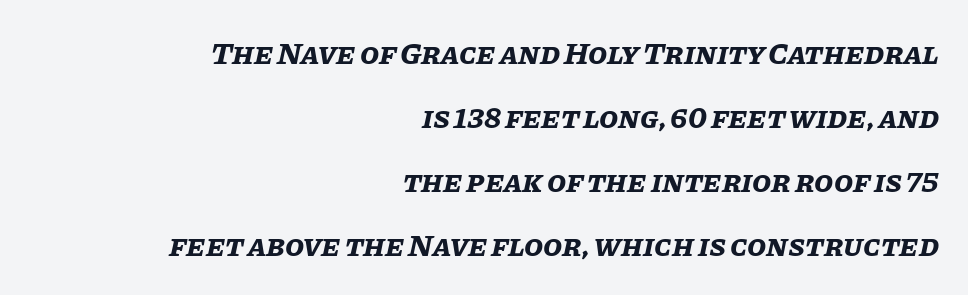
Spacing between characters is what you'd get straight out of the box. Varying glyph widths throughout — classic text-font behaviour. The face used here has the dense, thick strokes of a bold. Notice the wide empty band between every row — that's loose leading. There's an unmistakable incline to the writing here.
